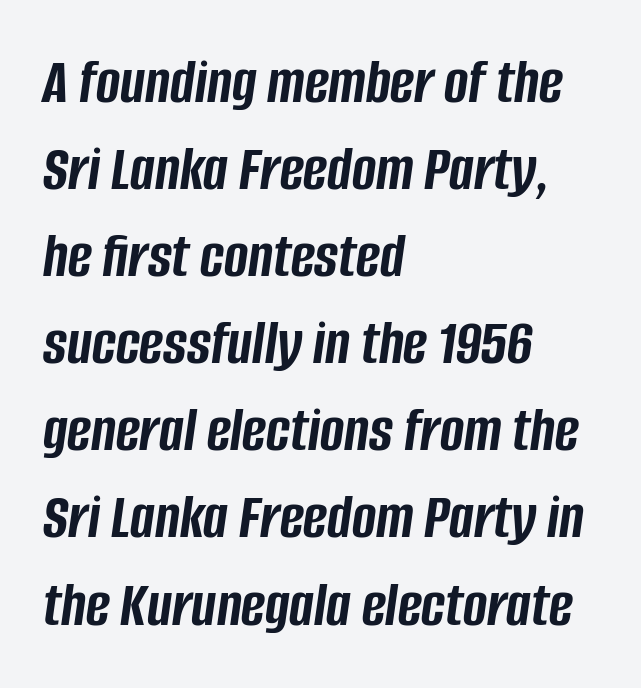
Q: Is the text bold? A: Yes.
Q: Is the text italic (slanted)? A: Yes, it leans right by about 8 degrees.
Q: Is the text underlined? A: No.
Q: How is the paragraph aligned? A: Left-aligned.
Q: Is the spacing between letters normal or unusually wide? A: Normal.
Q: Is the spacing between lines tight, normal or loose? A: Normal.
Q: Width (condensed, normal, or wide)? A: Condensed.
Q: Stroke contrast? A: Low.
Q: x-height? A: Large.
Q: Monospaced? A: No.
